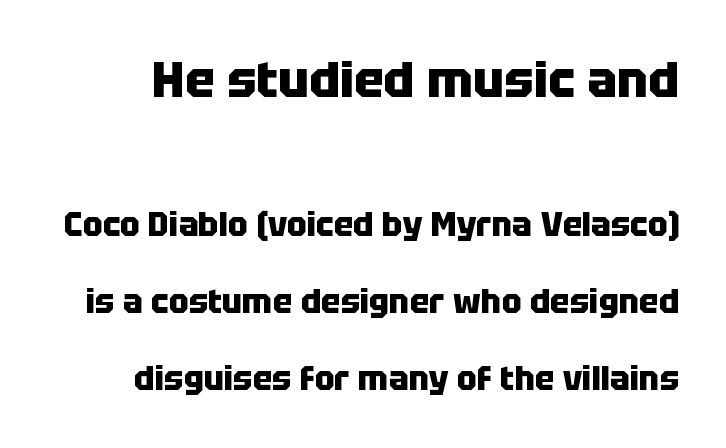
{"serif": "no", "italic": "no", "bold": "yes", "weight": "heavy", "width": "normal", "stroke_contrast": "low", "x_height": "large", "monospaced": "no", "underline": "no", "line_spacing": "loose", "line_spacing_ratio": 2.33, "letter_spacing": "normal", "letter_spacing_em": 0.0, "larger_block": "first", "size_ratio": 1.52, "glyph_px": 50}
